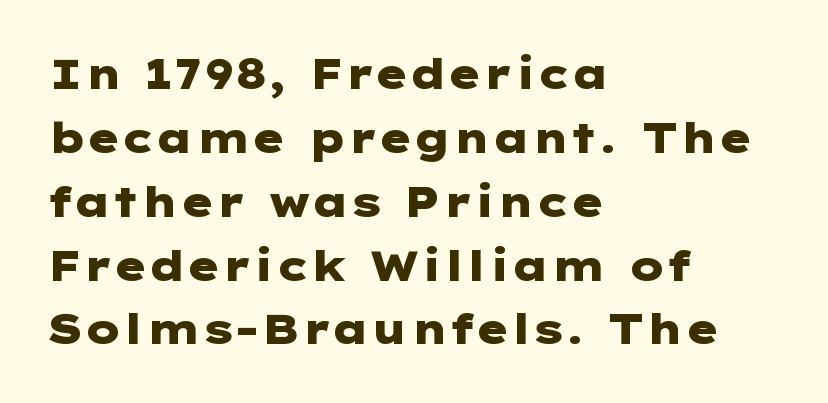
{"serif": "no", "italic": "no", "bold": "yes", "weight": "heavy", "width": "wide", "stroke_contrast": "low", "x_height": "medium", "underline": "no", "align": "left", "line_spacing": "normal", "line_spacing_ratio": 1.52, "letter_spacing": "normal", "letter_spacing_em": 0.0, "glyph_px": 42}
